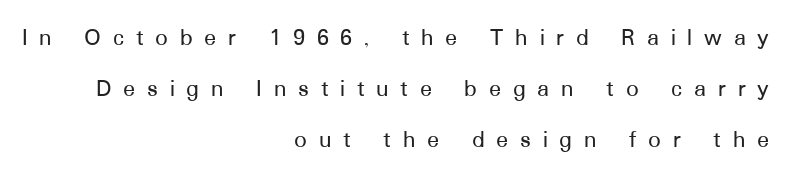
The image shows 25 px text type, upright; set right-aligned, loose line spacing (2.05x), unusually wide letter spacing (+0.47 em), not underlined.
